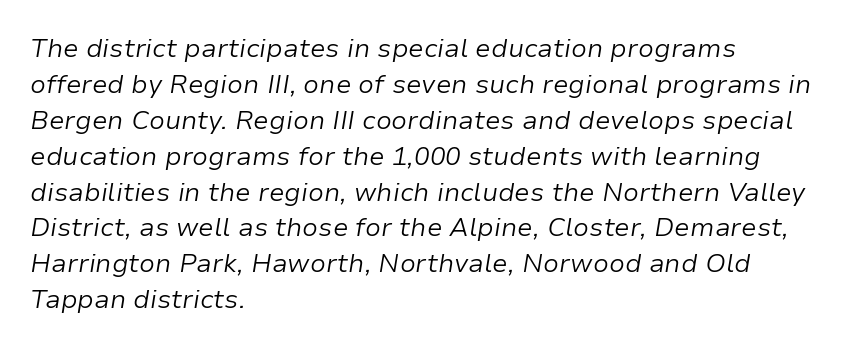
The image shows 26 px text type, italic (leaning right); set left-aligned, normal line spacing (1.38x), normal letter spacing, not underlined.
